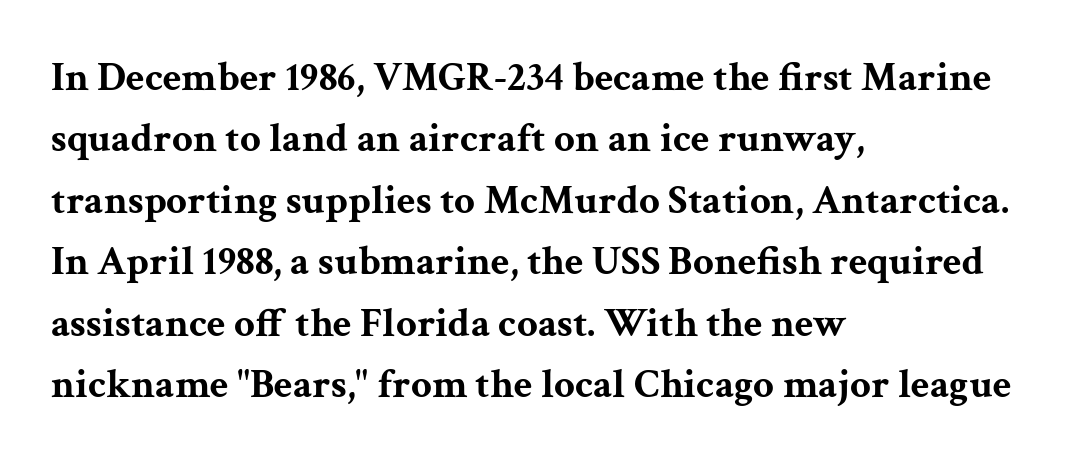
{"serif": "yes", "italic": "no", "bold": "yes", "weight": "bold", "width": "wide", "stroke_contrast": "medium", "x_height": "medium", "monospaced": "no", "underline": "no", "align": "left", "line_spacing": "normal", "line_spacing_ratio": 1.5, "letter_spacing": "normal", "letter_spacing_em": 0.0, "glyph_px": 41}
